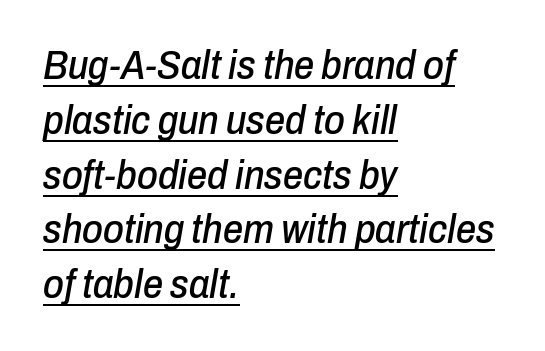
Q: Is the text italic (slanted)? A: Yes, it leans right by about 10 degrees.
Q: Is the text underlined? A: Yes.
Q: How is the paragraph aligned? A: Left-aligned.
Q: Is the spacing between letters normal or unusually wide? A: Normal.
Q: Is the spacing between lines tight, normal or loose? A: Normal.
Q: Width (condensed, normal, or wide)? A: Condensed.
Q: Stroke contrast? A: Low.
Q: x-height? A: Medium.
Q: Monospaced? A: No.
